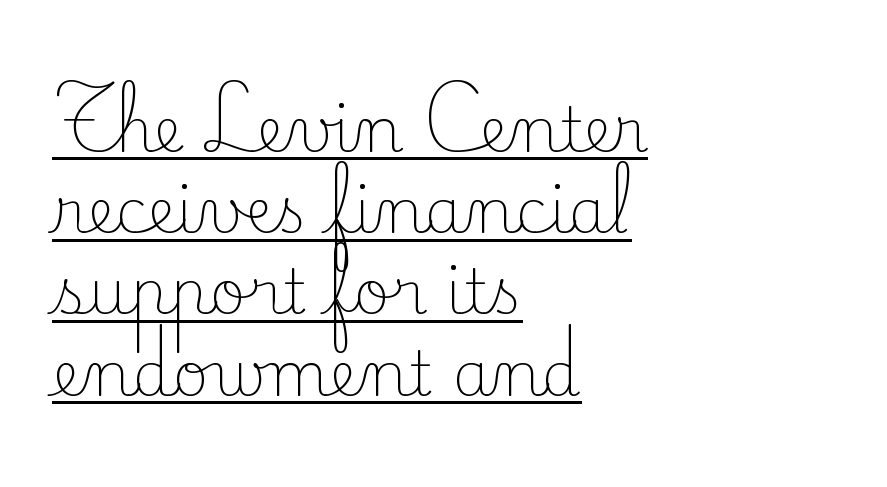
{"serif": "yes", "italic": "no", "bold": "no", "weight": "light", "width": "normal", "stroke_contrast": "low", "x_height": "small", "monospaced": "no", "underline": "yes", "align": "left", "line_spacing": "normal", "line_spacing_ratio": 1.31, "letter_spacing": "normal", "letter_spacing_em": 0.0, "glyph_px": 62}
